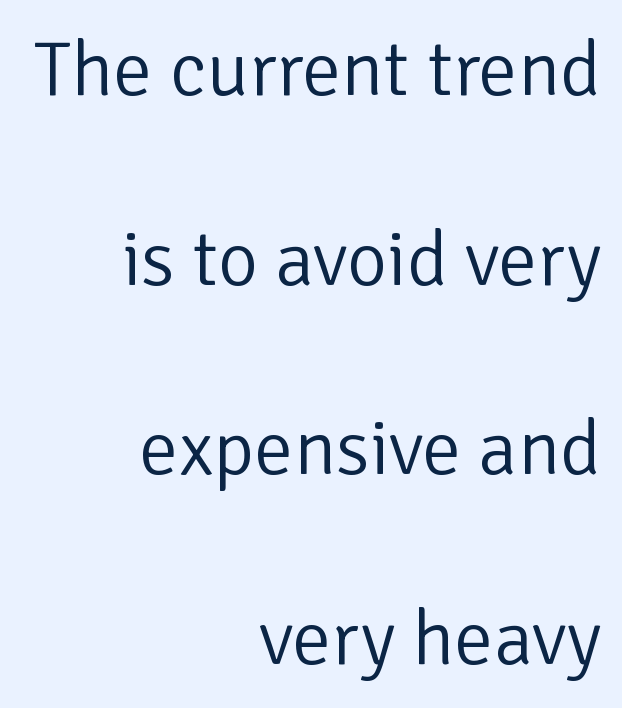
Q: Is the text bold? A: No.
Q: Is the text italic (slanted)? A: No, it is upright.
Q: Is the typeface a serif or a sans-serif typeface? A: Sans-serif.
Q: Is the text underlined? A: No.
Q: How is the paragraph aligned? A: Right-aligned.
Q: Is the spacing between letters normal or unusually wide? A: Normal.
Q: Is the spacing between lines tight, normal or loose? A: Loose.
Q: Width (condensed, normal, or wide)? A: Normal.
Q: Stroke contrast? A: Low.
Q: x-height? A: Medium.
Q: Monospaced? A: No.
